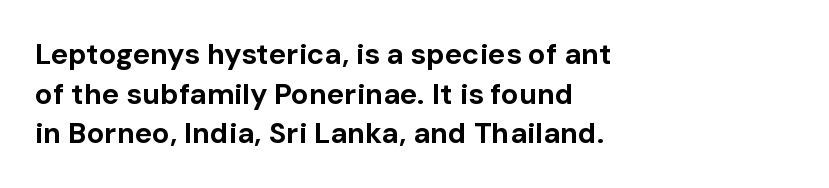
This rendering leaves character spacing at its baseline value. If you drew a ruler down the left edge, every line would touch it. What kind of face is this? One without serifs — a sans. Character widths vary here, with narrow letters taking less room than wide ones. This rendering features lettering with no underline.
